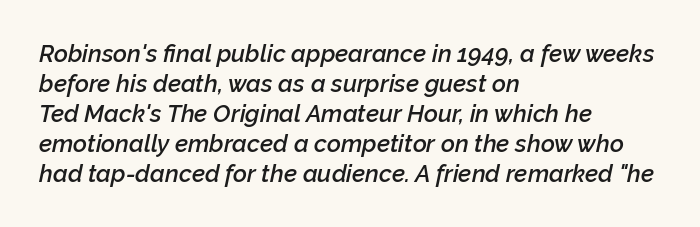
{"italic": "yes", "lean": "right", "slant_degrees": 12, "bold": "semi", "underline": "no", "align": "left", "line_spacing": "normal", "line_spacing_ratio": 1.25, "letter_spacing": "normal", "letter_spacing_em": 0.0, "glyph_px": 24}
